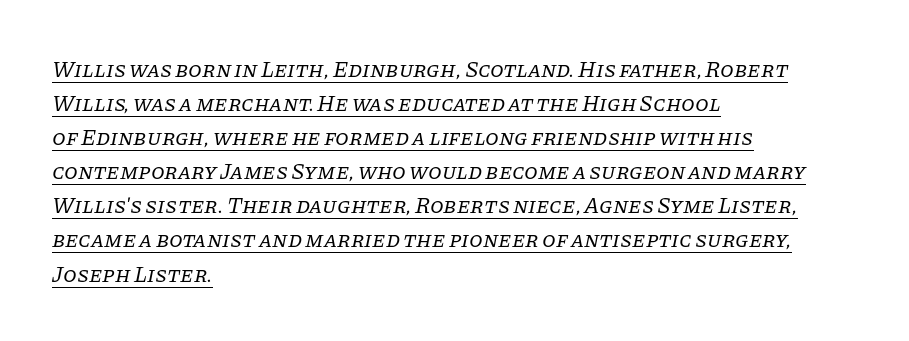
Q: Is the text bold? A: No.
Q: Is the text italic (slanted)? A: Yes, it leans right by about 11 degrees.
Q: Is the text underlined? A: Yes.
Q: How is the paragraph aligned? A: Left-aligned.
Q: Is the spacing between letters normal or unusually wide? A: Normal.
Q: Is the spacing between lines tight, normal or loose? A: Normal.
